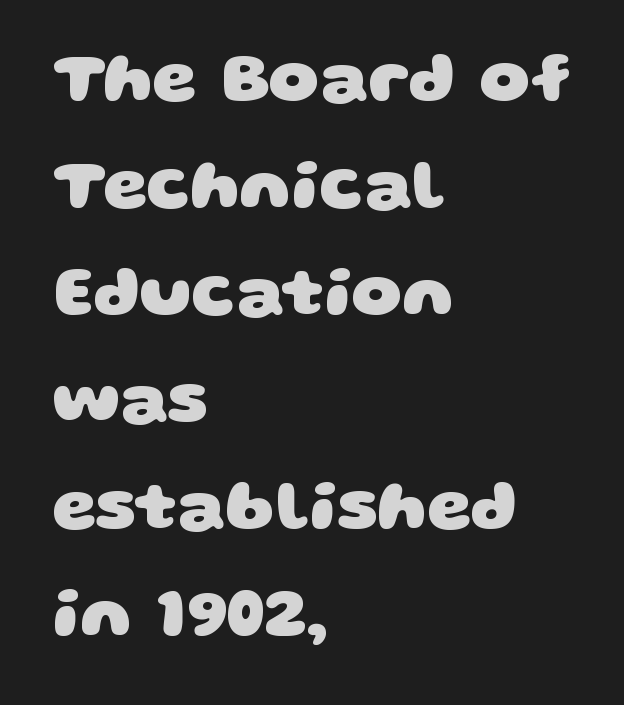
The image shows 70 px heavy, wide sans-serif type; set left-aligned, normal line spacing (1.53x), normal letter spacing, not underlined; low stroke contrast and a large x-height.
